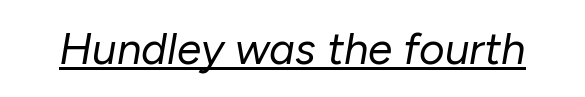
Q: Is the text bold? A: No.
Q: Is the text italic (slanted)? A: Yes, it leans right by about 10 degrees.
Q: Is the text underlined? A: Yes.
Q: Is the spacing between letters normal or unusually wide? A: Normal.
Q: Width (condensed, normal, or wide)? A: Normal.
Q: Stroke contrast? A: Low.
Q: x-height? A: Medium.
Q: Monospaced? A: No.
